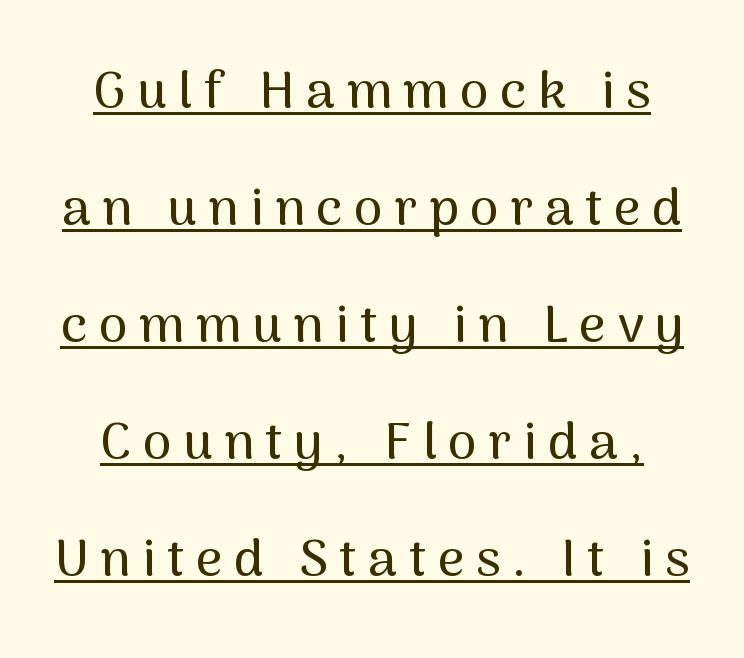
The font family rendered here belongs to the sans-serif group. A continuous stroke trails under the words, as in a hyperlink. Character widths vary here, with narrow letters taking less room than wide ones. Reading down the column, the eye jumps a long way to each next line.
